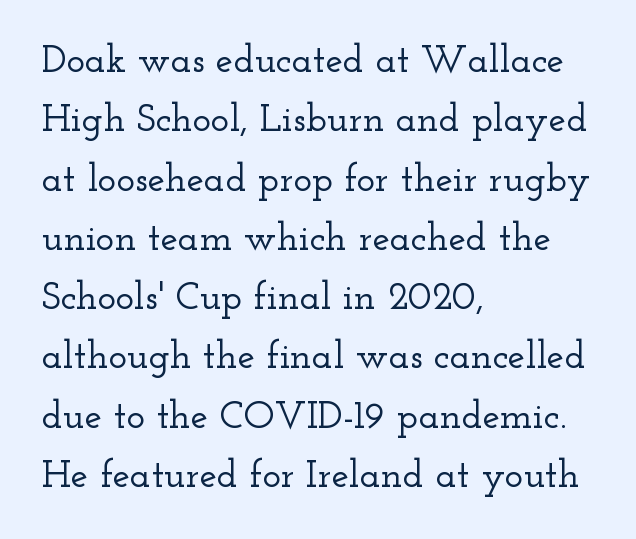
The image shows 39 px wide serif type, upright; set left-aligned, normal line spacing (1.52x), normal letter spacing, not underlined; low stroke contrast and a small x-height.
